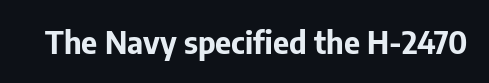
You could call the tracking neutral — neither tight nor loose. Stroke terminals: plain, sans-serif. The passage shown is typed in a proportional face where columns would drift. Italic: no, the glyphs are upright roman. Heft: maximum for text — a bold.
